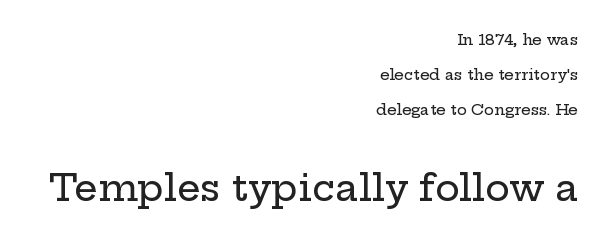
Q: Is the text italic (slanted)? A: No, it is upright.
Q: Is the typeface a serif or a sans-serif typeface? A: Serif.
Q: Is the text underlined? A: No.
Q: How is the paragraph aligned? A: Right-aligned.
Q: Is the spacing between letters normal or unusually wide? A: Normal.
Q: Is the spacing between lines tight, normal or loose? A: Loose.
Q: Which block of text is set in a larger size, the first (top) or the second (bottom)? A: The second (bottom) one.
Q: Width (condensed, normal, or wide)? A: Wide.
Q: Stroke contrast? A: Low.
Q: x-height? A: Medium.
Q: Monospaced? A: No.
